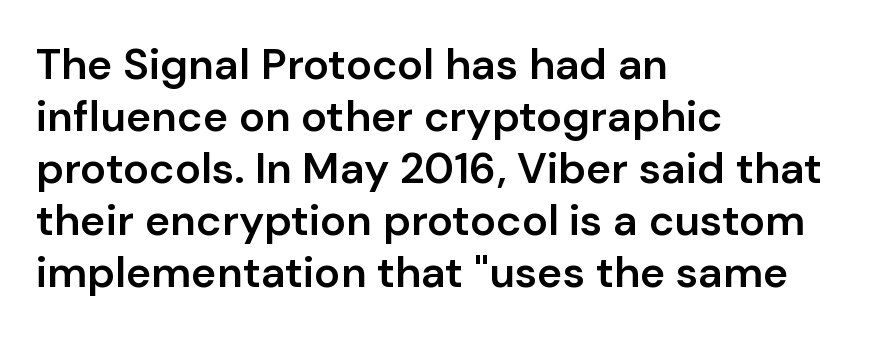
Q: Is the text bold? A: Semi-bold.
Q: Is the text italic (slanted)? A: No, it is upright.
Q: Is the typeface a serif or a sans-serif typeface? A: Sans-serif.
Q: Is the text underlined? A: No.
Q: How is the paragraph aligned? A: Left-aligned.
Q: Is the spacing between letters normal or unusually wide? A: Normal.
Q: Width (condensed, normal, or wide)? A: Normal.
Q: Stroke contrast? A: Low.
Q: x-height? A: Medium.
Q: Monospaced? A: No.
